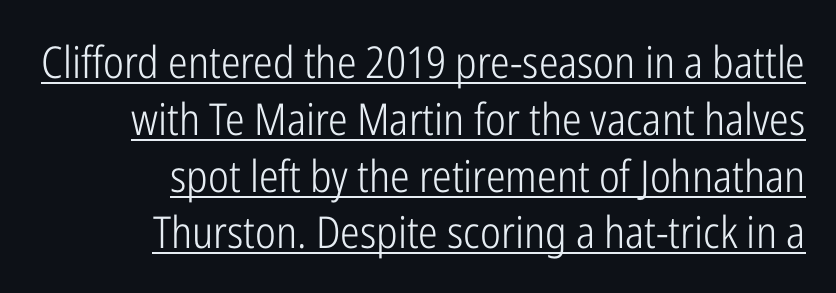
Note the varied advance widths — an 'i' is clearly narrower than an 'm'. Alignment: flush right. Nope, no serifs anywhere on these letters. Stems and bowls with no extra thickness — not bold.
